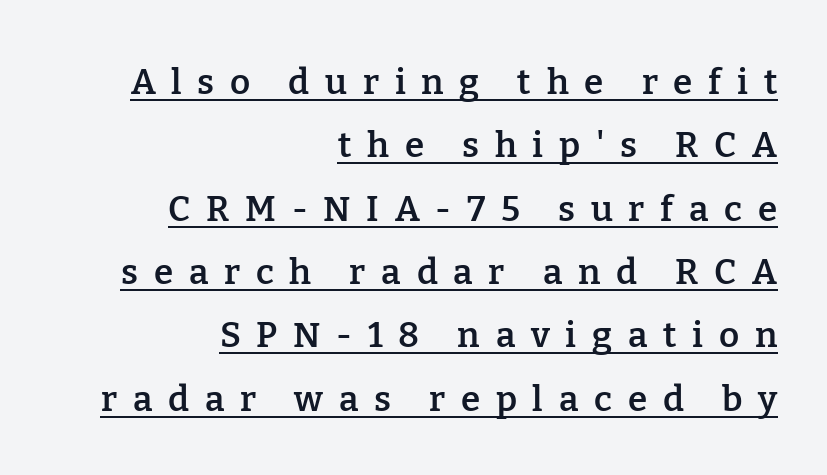
The image shows 35 px semibold serif type, upright; set right-aligned, line spacing 1.81x, unusually wide letter spacing (+0.45 em), underlined; low stroke contrast and a medium x-height.
